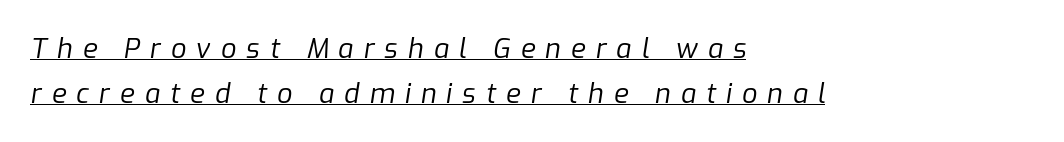
The line texture is sparse and dotted thanks to wide tracking. Emphasis is given by a line drawn under the lettering. Evenly set lines give the paragraph a standard silhouette. Does the copy run flush right? No — it runs flush left. Notice how the stems are inclined rather than vertical — that's the hallmark of italics. This is not heavy type; no bold has been used.
